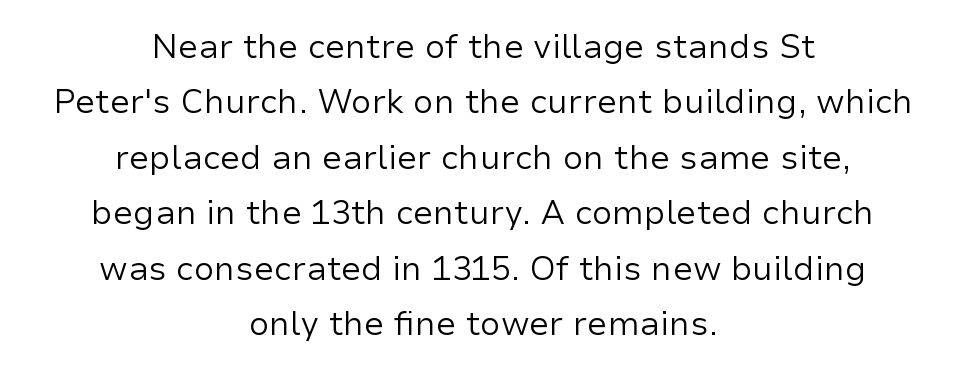
The image shows 33 px regular-weight sans-serif type, upright; set centered, normal line spacing (1.68x), normal letter spacing, not underlined; low stroke contrast and a medium x-height.
